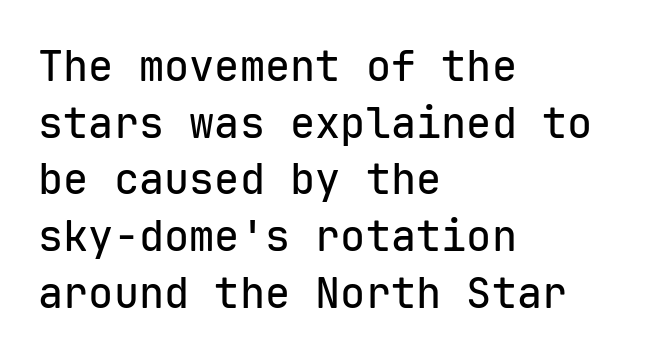
{"serif": "no", "italic": "no", "width": "normal", "stroke_contrast": "low", "x_height": "medium", "monospaced": "yes", "underline": "no", "align": "left", "line_spacing": "normal", "line_spacing_ratio": 1.35, "letter_spacing": "normal", "letter_spacing_em": 0.0, "glyph_px": 42}
